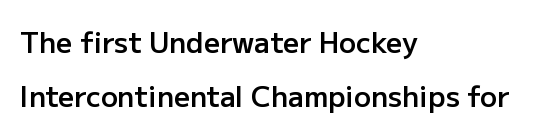
Q: Is the text bold? A: Semi-bold.
Q: Is the text italic (slanted)? A: No, it is upright.
Q: Is the typeface a serif or a sans-serif typeface? A: Sans-serif.
Q: Is the text underlined? A: No.
Q: How is the paragraph aligned? A: Left-aligned.
Q: Is the spacing between letters normal or unusually wide? A: Normal.
Q: Is the spacing between lines tight, normal or loose? A: Loose.
Q: Width (condensed, normal, or wide)? A: Normal.
Q: Stroke contrast? A: Low.
Q: x-height? A: Medium.
Q: Monospaced? A: No.
